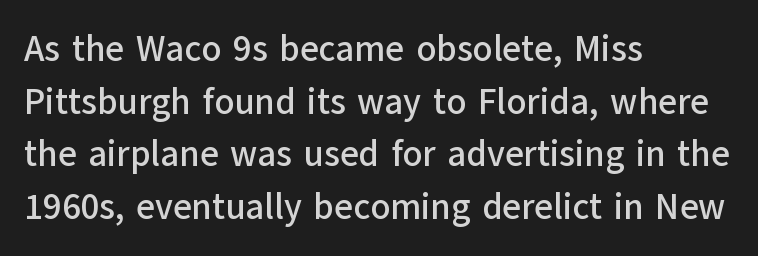
{"serif": "no", "italic": "no", "width": "normal", "stroke_contrast": "low", "x_height": "medium", "monospaced": "no", "underline": "no", "align": "left", "line_spacing": "normal", "line_spacing_ratio": 1.46, "letter_spacing": "normal", "letter_spacing_em": 0.0, "glyph_px": 36}
